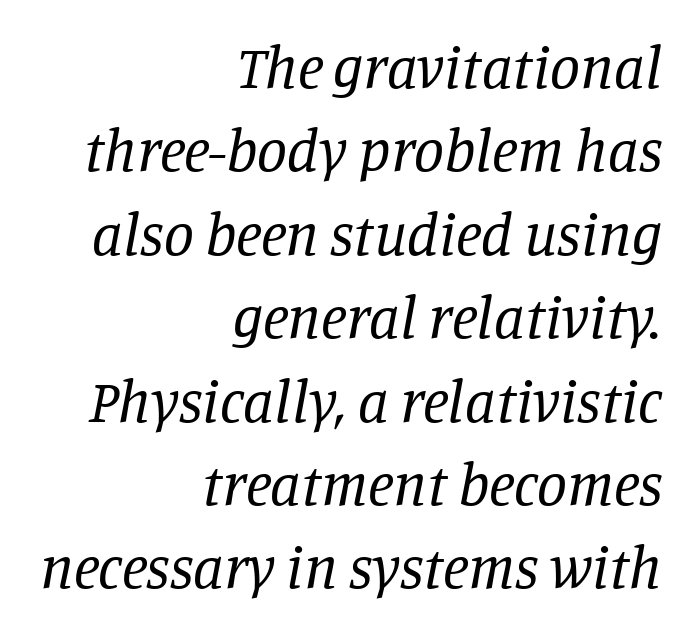
{"serif": "yes", "italic": "yes", "lean": "right", "slant_degrees": 11, "bold": "no", "weight": "regular", "width": "normal", "stroke_contrast": "low", "x_height": "large", "monospaced": "no", "underline": "no", "align": "right", "line_spacing": "normal", "line_spacing_ratio": 1.39, "letter_spacing": "normal", "letter_spacing_em": 0.0, "glyph_px": 60}
